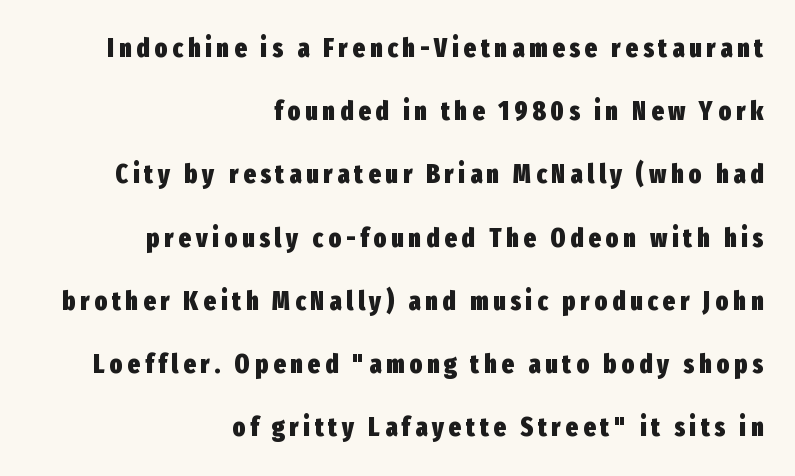
Quick note: underline off. On the weight axis this lands at bold, roughly 700. Reading down the column, the eye jumps a long way to each next line. Short and long lines alike share a common ending point at right. Designer's note — italics off, roman on.
